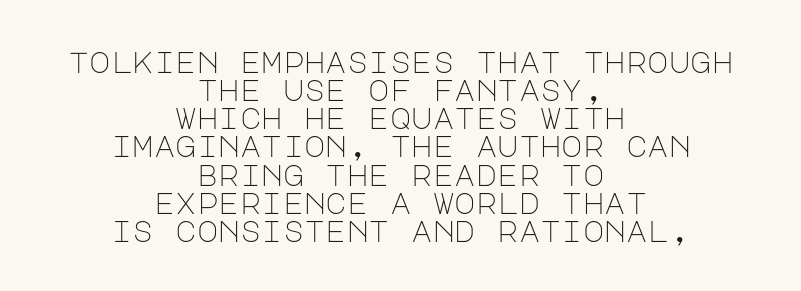
Successive baselines arrive quickly, one right under another. Serif or sans? Sans — the stroke terminals are bare. Compared with typical body copy, the letter spacing here is the same. This sample uses an upright cut, with every glyph sitting square on the baseline.
